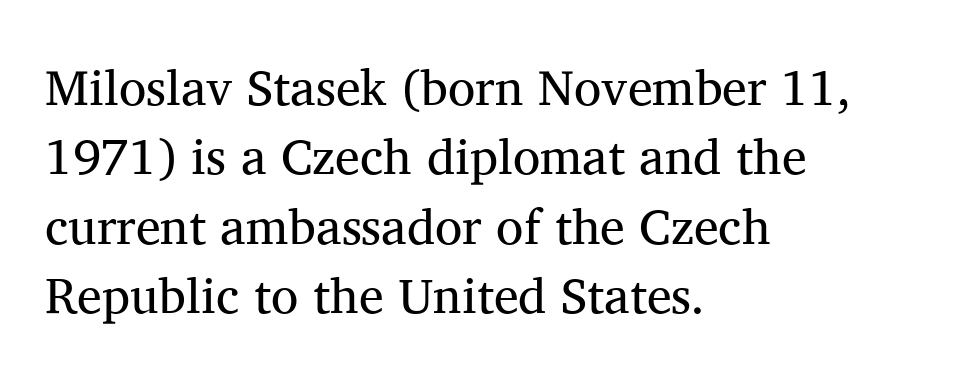
The image shows 50 px regular-weight serif type, upright; set left-aligned, normal line spacing (1.39x), normal letter spacing, not underlined; medium stroke contrast and a medium x-height.
